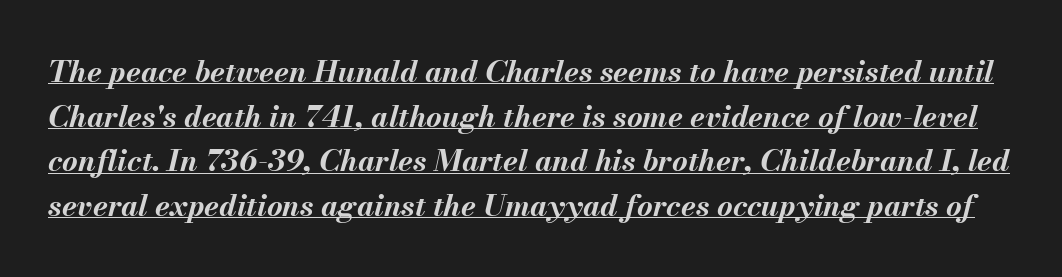
The image shows 30 px bold type, italic (leaning right); set normal line spacing (1.49x), normal letter spacing, underlined; medium stroke contrast and a small x-height.
